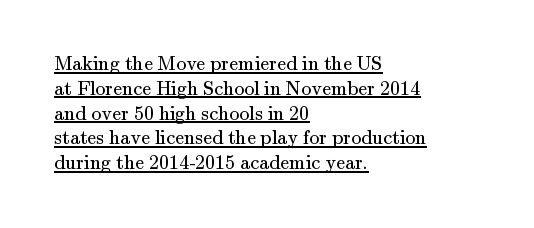
Summary of weight: not heavy and not bold. The specimen reads as upright at a glance. Somebody hit Ctrl+U on this one — the words are underlined. Compared with typical body copy, the letter spacing here is the same. Typeset ragged right — the left edge is the straight one.
